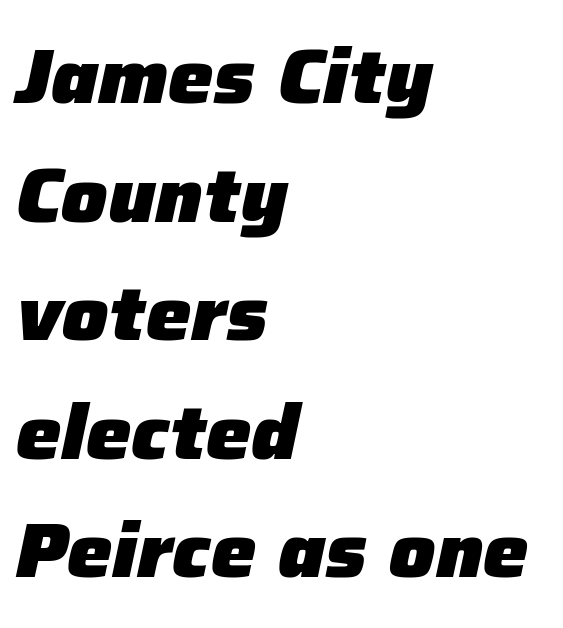
{"italic": "yes", "lean": "right", "slant_degrees": 12, "bold": "yes", "weight": "heavy", "width": "normal", "stroke_contrast": "low", "x_height": "medium", "monospaced": "no", "underline": "no", "align": "left", "line_spacing": "normal", "line_spacing_ratio": 1.56, "letter_spacing": "normal", "letter_spacing_em": 0.0, "glyph_px": 76}
